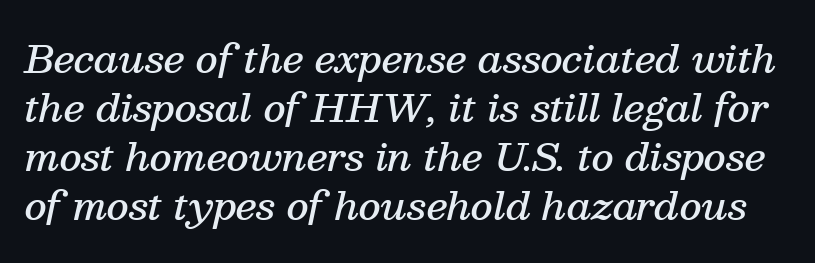
The rendering shows small feet on the letterforms — a serif design. A bare baseline throughout the passage. Typographic density is moderately raised because the face is semibold. How would I describe the line gaps? Plain and ordinary. An italicized treatment has been applied to the whole sample. The horizontal fit of the characters is conventional and even.
